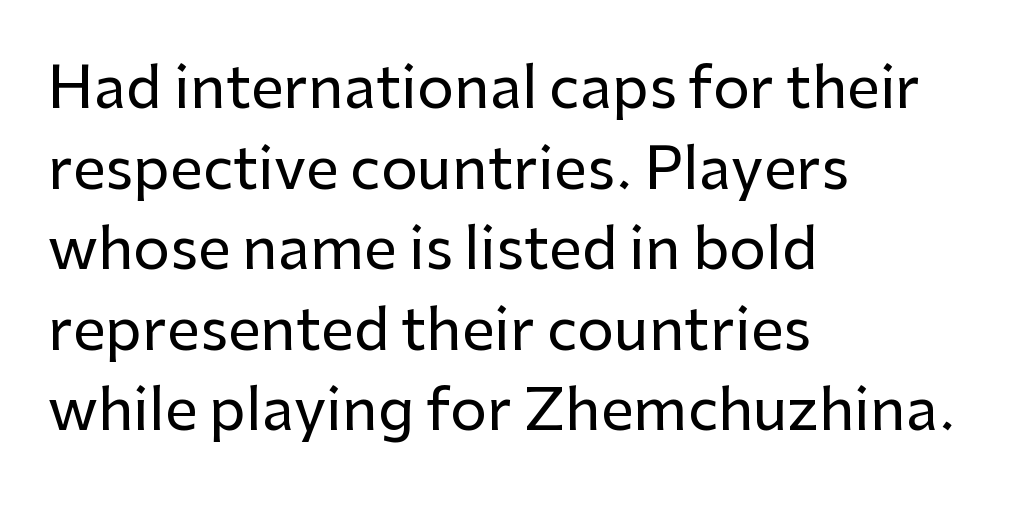
The image shows 58 px sans-serif type, upright; set left-aligned, normal line spacing (1.39x), normal letter spacing, not underlined; low stroke contrast and a medium x-height.
